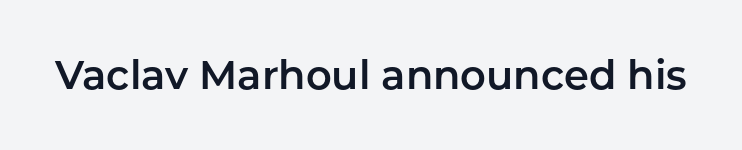
Every stem runs plumb, perpendicular to the baseline. The foot of each line stays bare and open. Here the designer chose a conventional face with non-uniform glyph widths. This rendering leaves character spacing at its baseline value.
